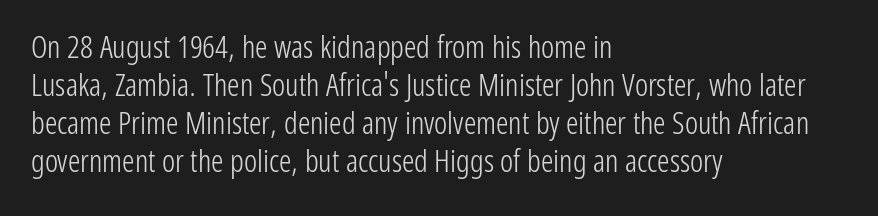
{"serif": "no", "italic": "no", "bold": "no", "weight": "light", "width": "condensed", "stroke_contrast": "low", "x_height": "medium", "monospaced": "no", "underline": "no", "align": "left", "line_spacing_ratio": 1.23, "letter_spacing": "normal", "letter_spacing_em": 0.0, "glyph_px": 31}
